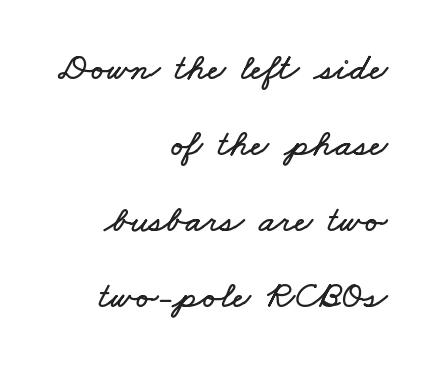
Q: Is the text underlined? A: No.
Q: How is the paragraph aligned? A: Right-aligned.
Q: Is the spacing between letters normal or unusually wide? A: Normal.
Q: Is the spacing between lines tight, normal or loose? A: Loose.
Q: Width (condensed, normal, or wide)? A: Wide.
Q: Stroke contrast? A: Low.
Q: x-height? A: Small.
Q: Monospaced? A: No.
